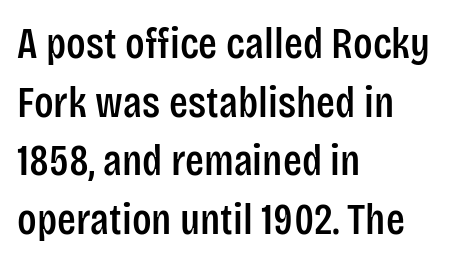
The image shows 44 px condensed sans-serif type, upright; set left-aligned, normal line spacing (1.33x), normal letter spacing, not underlined; low stroke contrast and a large x-height.
